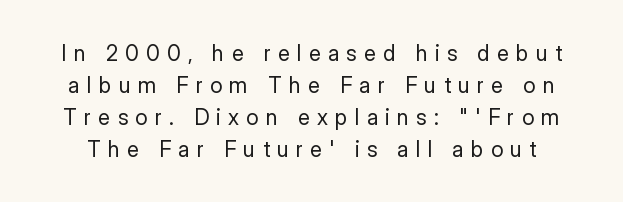
How would I describe the line gaps? Plain and ordinary. No word sits above an underline. Upright lettering throughout. The rendering inserts visible extra space after every character. Is the stroke heavy? The answer is a plain regular-or-lighter.
